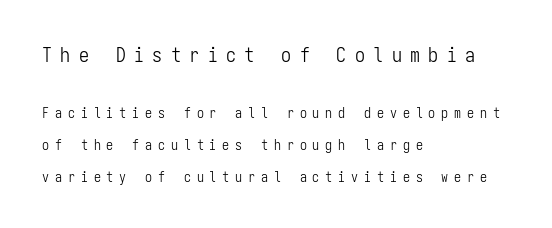
{"italic": "no", "bold": "no", "underline": "no", "align": "left", "line_spacing": "loose", "line_spacing_ratio": 2.29, "letter_spacing": "wide", "letter_spacing_em": 0.42, "larger_block": "first", "size_ratio": 1.43, "glyph_px": 20}
